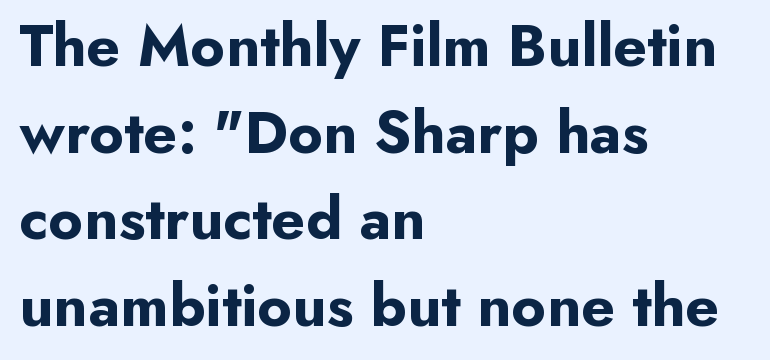
Q: Is the text bold? A: Yes.
Q: Is the text italic (slanted)? A: No, it is upright.
Q: Is the typeface a serif or a sans-serif typeface? A: Sans-serif.
Q: Is the text underlined? A: No.
Q: How is the paragraph aligned? A: Left-aligned.
Q: Is the spacing between letters normal or unusually wide? A: Normal.
Q: Is the spacing between lines tight, normal or loose? A: Normal.
Q: Width (condensed, normal, or wide)? A: Normal.
Q: Stroke contrast? A: Low.
Q: x-height? A: Small.
Q: Monospaced? A: No.
